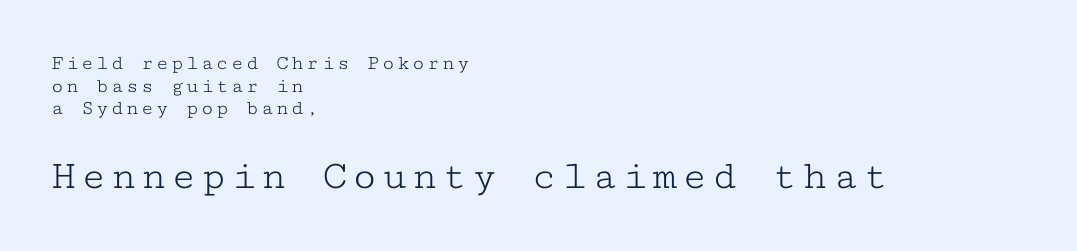
Q: Is the text bold? A: No.
Q: Is the text italic (slanted)? A: No, it is upright.
Q: Is the typeface a serif or a sans-serif typeface? A: Serif.
Q: Is the text underlined? A: No.
Q: How is the paragraph aligned? A: Left-aligned.
Q: Is the spacing between lines tight, normal or loose? A: Tight.
Q: Which block of text is set in a larger size, the first (top) or the second (bottom)? A: The second (bottom) one.
Q: Width (condensed, normal, or wide)? A: Wide.
Q: Stroke contrast? A: Low.
Q: x-height? A: Medium.
Q: Monospaced? A: Yes.
